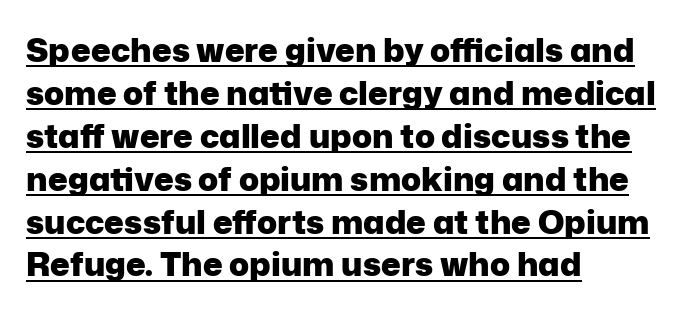
Q: Is the text bold? A: Yes.
Q: Is the text italic (slanted)? A: No, it is upright.
Q: Is the typeface a serif or a sans-serif typeface? A: Sans-serif.
Q: Is the text underlined? A: Yes.
Q: How is the paragraph aligned? A: Left-aligned.
Q: Is the spacing between letters normal or unusually wide? A: Normal.
Q: Is the spacing between lines tight, normal or loose? A: Normal.
Q: Width (condensed, normal, or wide)? A: Normal.
Q: Stroke contrast? A: Low.
Q: x-height? A: Medium.
Q: Monospaced? A: No.
